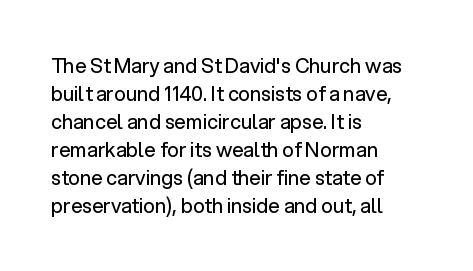
The image shows 20 px text type, upright; set left-aligned, normal line spacing (1.4x), normal letter spacing, not underlined.
